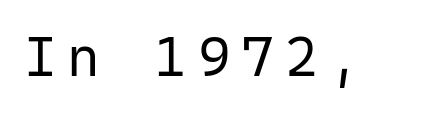
This is sans-serif lettering, the kind often seen on screens and signage. The foot of each line stays bare and open. If you drew a line through each stem, it would be perfectly vertical. The face used here is monospaced, like something from a code editor.
